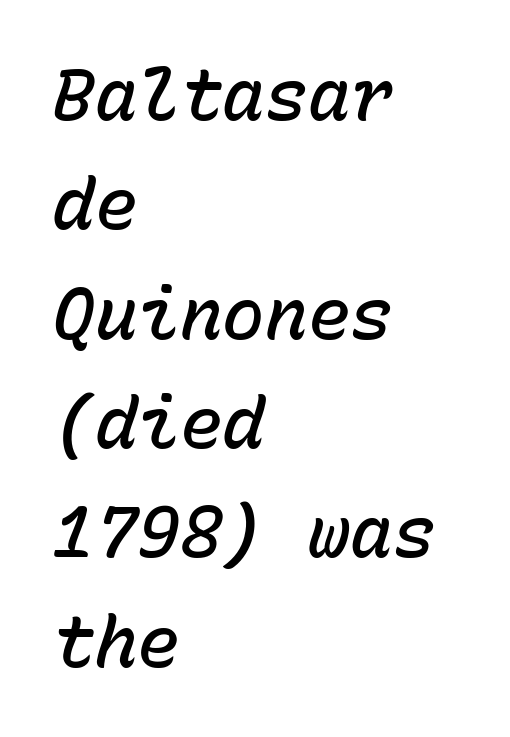
The image shows 71 px semibold type, italic (leaning right), monospaced; set left-aligned, normal line spacing (1.54x), normal letter spacing, not underlined; low stroke contrast and a medium x-height.
